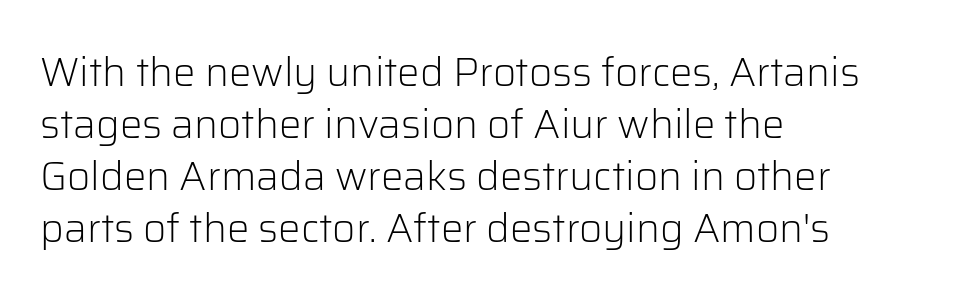
{"serif": "no", "italic": "no", "bold": "no", "weight": "light", "width": "normal", "stroke_contrast": "low", "x_height": "medium", "monospaced": "no", "underline": "no", "align": "left", "line_spacing": "normal", "line_spacing_ratio": 1.3, "letter_spacing": "normal", "letter_spacing_em": 0.0, "glyph_px": 40}
